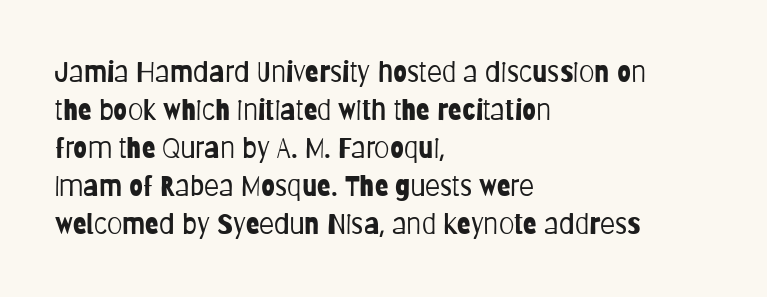
{"serif": "no", "italic": "no", "bold": "no", "weight": "light", "width": "condensed", "stroke_contrast": "low", "x_height": "large", "monospaced": "no", "underline": "no", "align": "left", "line_spacing": "normal", "line_spacing_ratio": 1.36, "letter_spacing": "normal", "letter_spacing_em": 0.0, "glyph_px": 28}
